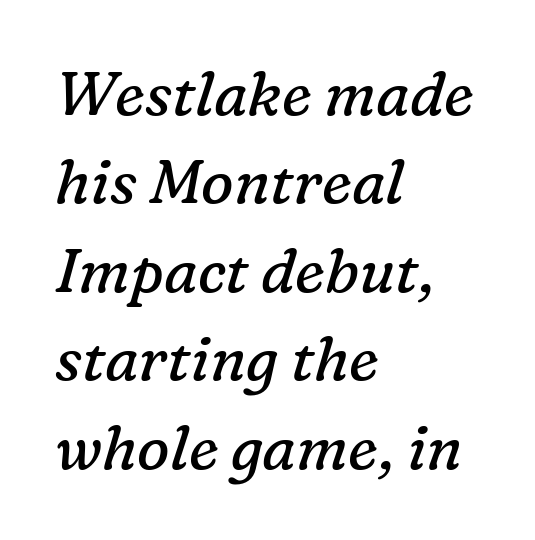
Q: Is the text bold? A: No.
Q: Is the text italic (slanted)? A: Yes, it leans right by about 16 degrees.
Q: Is the typeface a serif or a sans-serif typeface? A: Serif.
Q: Is the text underlined? A: No.
Q: How is the paragraph aligned? A: Left-aligned.
Q: Is the spacing between letters normal or unusually wide? A: Normal.
Q: Is the spacing between lines tight, normal or loose? A: Normal.
Q: Width (condensed, normal, or wide)? A: Normal.
Q: Stroke contrast? A: Low.
Q: x-height? A: Medium.
Q: Monospaced? A: No.
